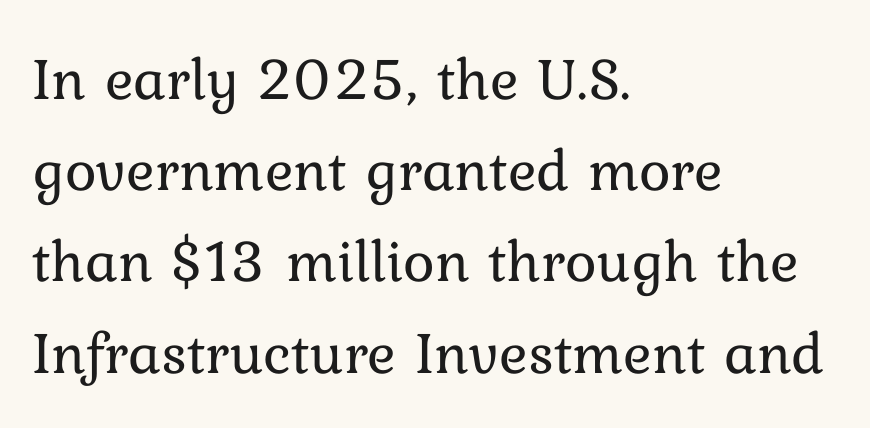
{"italic": "no", "bold": "no", "weight": "regular", "width": "normal", "stroke_contrast": "low", "x_height": "medium", "monospaced": "no", "underline": "no", "align": "left", "line_spacing": "normal", "line_spacing_ratio": 1.52, "letter_spacing": "normal", "letter_spacing_em": 0.0, "glyph_px": 60}
